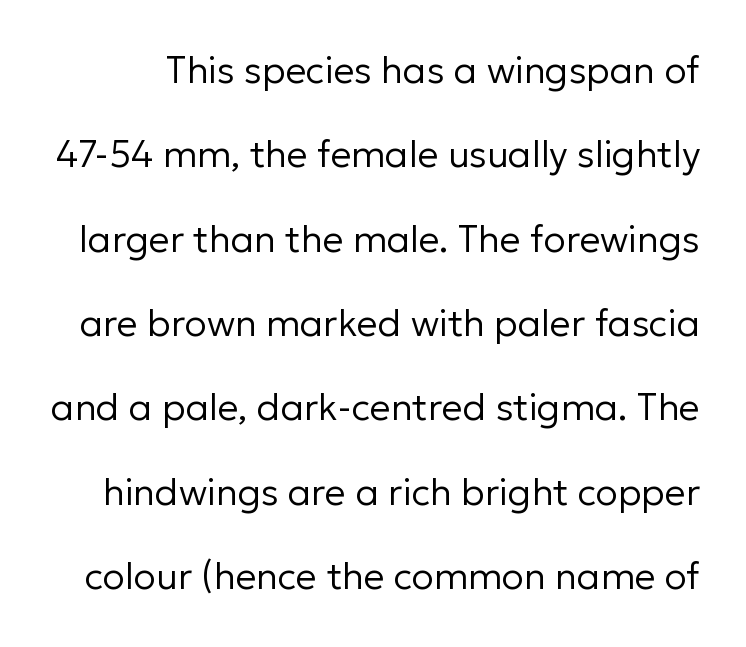
Q: Is the text bold? A: No.
Q: Is the text italic (slanted)? A: No, it is upright.
Q: Is the typeface a serif or a sans-serif typeface? A: Sans-serif.
Q: Is the text underlined? A: No.
Q: Is the spacing between letters normal or unusually wide? A: Normal.
Q: Is the spacing between lines tight, normal or loose? A: Loose.
Q: Width (condensed, normal, or wide)? A: Normal.
Q: Stroke contrast? A: Low.
Q: x-height? A: Medium.
Q: Monospaced? A: No.
